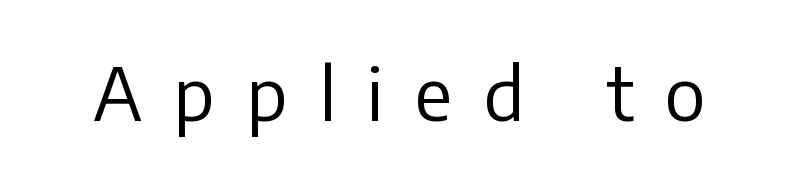
Stroke thickness stays within the range of a standard reading face or lighter. A bare baseline throughout the passage. You could not count columns in this text — the font is proportionally spaced. Short note: letters widely spaced. Quick note: not italic, upright. To sum up the face: it is a sans, with no serifs.
